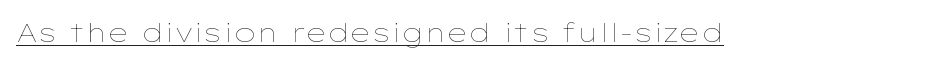
{"italic": "no", "bold": "no", "underline": "yes", "letter_spacing": "normal", "letter_spacing_em": 0.0, "glyph_px": 26}
